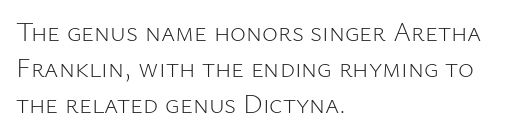
{"italic": "no", "bold": "no", "underline": "no", "align": "left", "line_spacing": "normal", "line_spacing_ratio": 1.33, "letter_spacing": "normal", "letter_spacing_em": 0.0, "glyph_px": 27}
